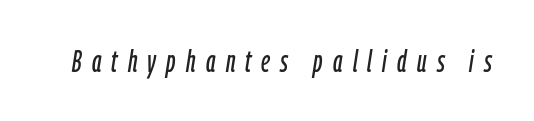
The font's italic variant was chosen for this text. The letters advance in unequal steps, a hallmark of proportional type. Observe the wide spacing: letters keep a clear distance from each other. Anything drawn beneath the words? Only blank space.
